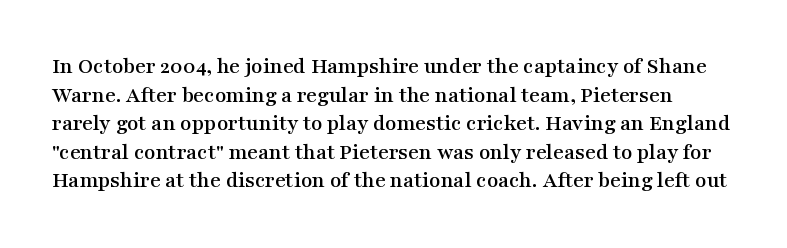
{"italic": "no", "underline": "no", "line_spacing_ratio": 1.24, "letter_spacing": "normal", "letter_spacing_em": 0.0, "glyph_px": 23}
